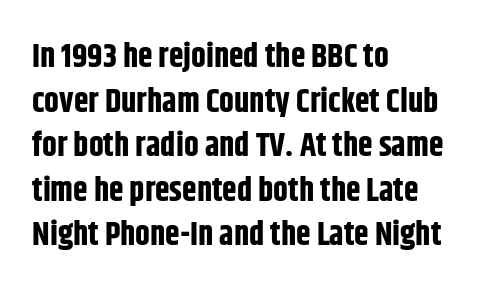
Q: Is the text bold? A: Yes.
Q: Is the text italic (slanted)? A: No, it is upright.
Q: Is the typeface a serif or a sans-serif typeface? A: Sans-serif.
Q: Is the text underlined? A: No.
Q: How is the paragraph aligned? A: Left-aligned.
Q: Is the spacing between letters normal or unusually wide? A: Normal.
Q: Is the spacing between lines tight, normal or loose? A: Normal.
Q: Width (condensed, normal, or wide)? A: Condensed.
Q: Stroke contrast? A: Low.
Q: x-height? A: Large.
Q: Monospaced? A: No.
